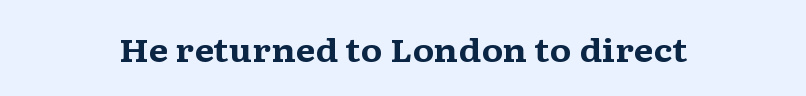
{"serif": "yes", "italic": "no", "bold": "yes", "weight": "bold", "width": "wide", "stroke_contrast": "medium", "x_height": "medium", "monospaced": "no", "underline": "no", "letter_spacing": "normal", "letter_spacing_em": 0.0, "glyph_px": 32}
